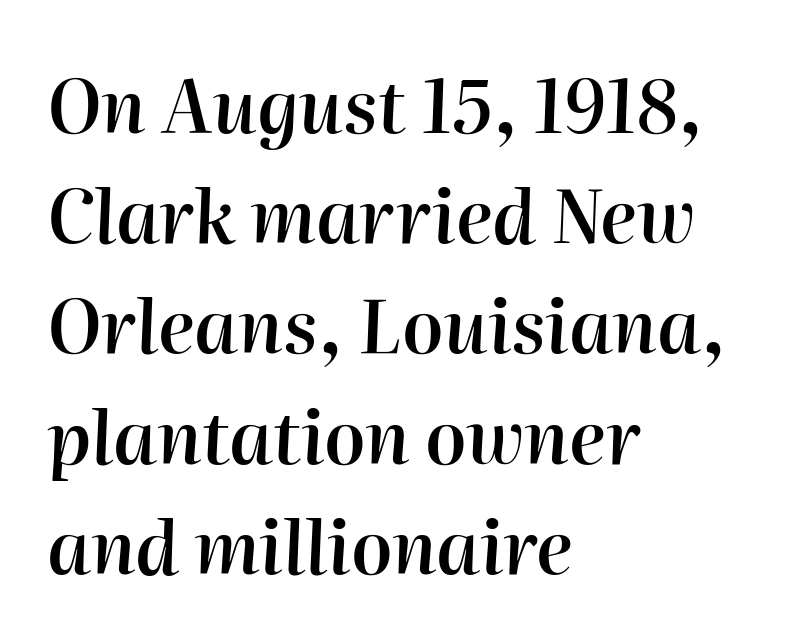
Q: Is the text bold? A: Semi-bold.
Q: Is the text italic (slanted)? A: Yes, it leans right by about 2 degrees.
Q: Is the text underlined? A: No.
Q: How is the paragraph aligned? A: Left-aligned.
Q: Is the spacing between letters normal or unusually wide? A: Normal.
Q: Is the spacing between lines tight, normal or loose? A: Normal.
Q: Width (condensed, normal, or wide)? A: Normal.
Q: Stroke contrast? A: High.
Q: x-height? A: Medium.
Q: Monospaced? A: No.
